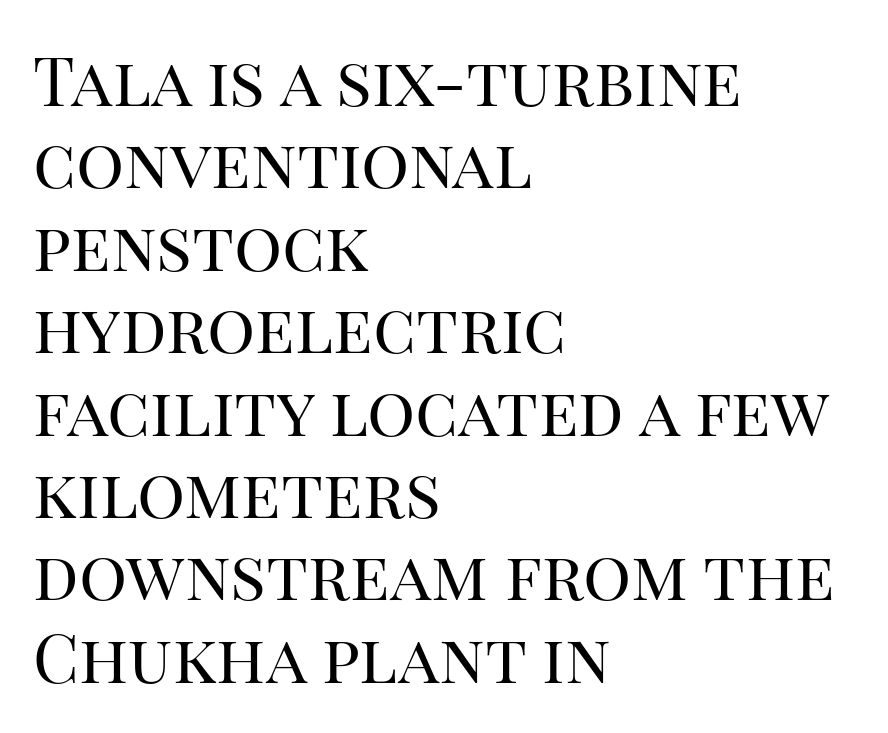
Q: Is the text bold? A: No.
Q: Is the text italic (slanted)? A: No, it is upright.
Q: Is the typeface a serif or a sans-serif typeface? A: Serif.
Q: Is the text underlined? A: No.
Q: How is the paragraph aligned? A: Left-aligned.
Q: Is the spacing between letters normal or unusually wide? A: Normal.
Q: Width (condensed, normal, or wide)? A: Normal.
Q: Stroke contrast? A: High.
Q: x-height? A: Large.
Q: Monospaced? A: No.
